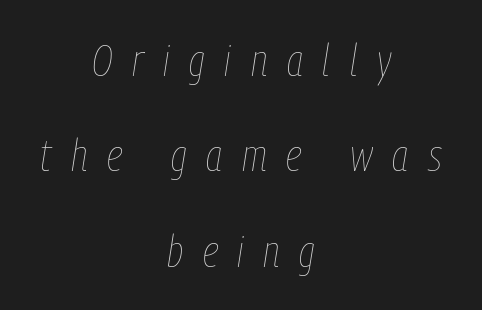
Q: Is the text bold? A: No.
Q: Is the text italic (slanted)? A: Yes, it leans right by about 9 degrees.
Q: Is the text underlined? A: No.
Q: How is the paragraph aligned? A: Centered.
Q: Is the spacing between letters normal or unusually wide? A: Unusually wide.
Q: Is the spacing between lines tight, normal or loose? A: Loose.
Q: Width (condensed, normal, or wide)? A: Condensed.
Q: Stroke contrast? A: Low.
Q: x-height? A: Medium.
Q: Monospaced? A: No.
